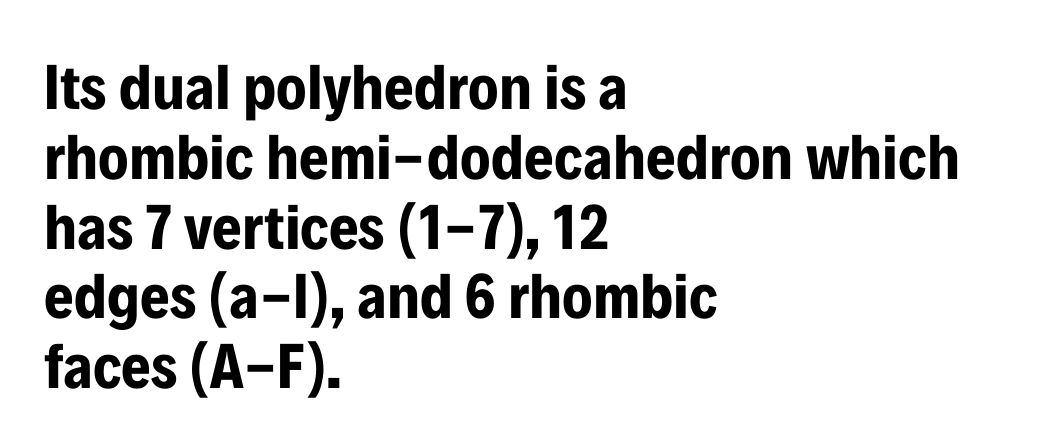
The image shows 64 px bold, condensed sans-serif type, upright; set left-aligned, tight line spacing (1.09x), normal letter spacing, not underlined; low stroke contrast and a medium x-height.
